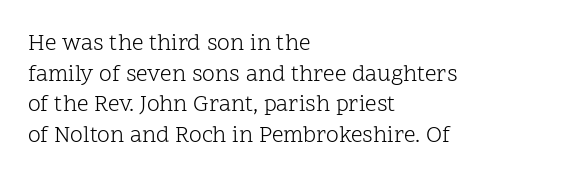
The image shows 23 px text type, upright; set left-aligned, normal line spacing (1.33x), normal letter spacing, not underlined.
